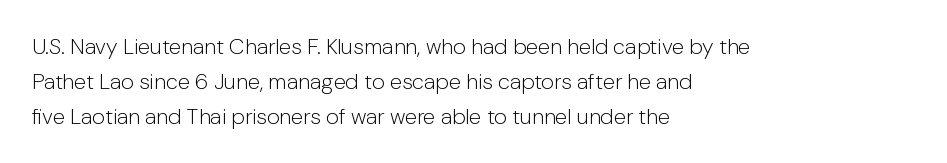
{"italic": "no", "bold": "no", "underline": "no", "align": "left", "line_spacing": "normal", "line_spacing_ratio": 1.58, "letter_spacing": "normal", "letter_spacing_em": 0.0, "glyph_px": 22}
